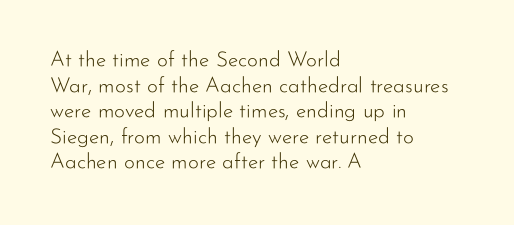
Q: Is the text bold? A: No.
Q: Is the text italic (slanted)? A: No, it is upright.
Q: Is the text underlined? A: No.
Q: How is the paragraph aligned? A: Left-aligned.
Q: Is the spacing between letters normal or unusually wide? A: Normal.
